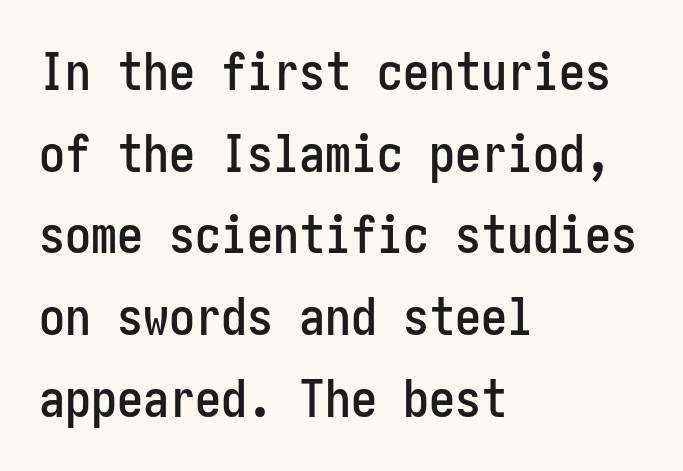
The image shows 52 px condensed sans-serif type, upright; set left-aligned, normal line spacing (1.57x), normal letter spacing, not underlined; low stroke contrast and a medium x-height.
